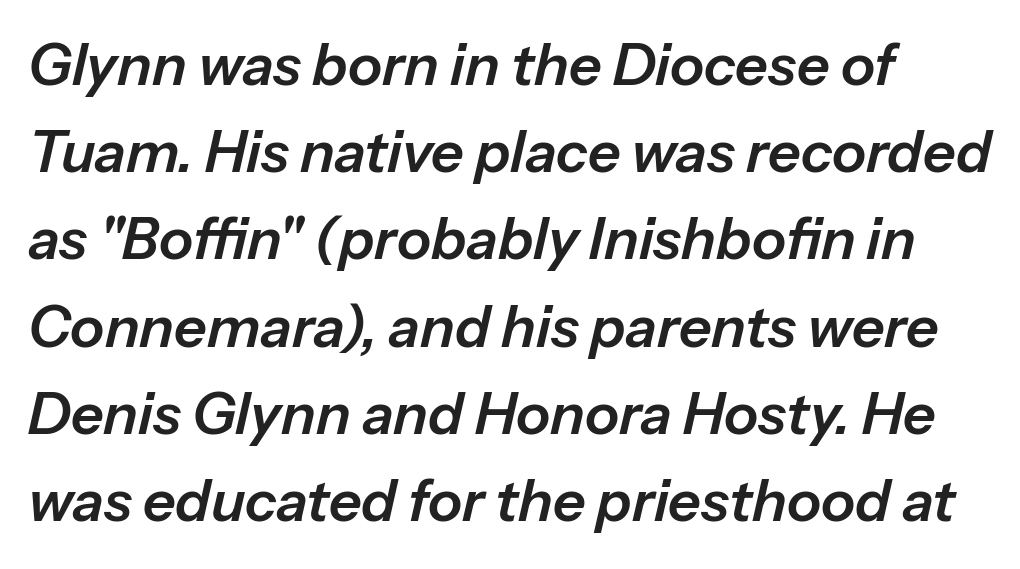
Q: Is the text italic (slanted)? A: Yes, it leans right by about 13 degrees.
Q: Is the text underlined? A: No.
Q: How is the paragraph aligned? A: Left-aligned.
Q: Is the spacing between letters normal or unusually wide? A: Normal.
Q: Is the spacing between lines tight, normal or loose? A: Normal.
Q: Width (condensed, normal, or wide)? A: Normal.
Q: Stroke contrast? A: Low.
Q: x-height? A: Medium.
Q: Monospaced? A: No.
